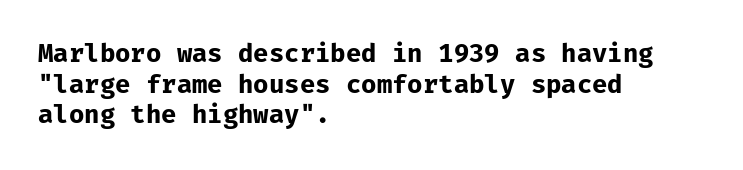
The image shows 25 px bold type, upright; set left-aligned, line spacing 1.23x, normal letter spacing, not underlined.
